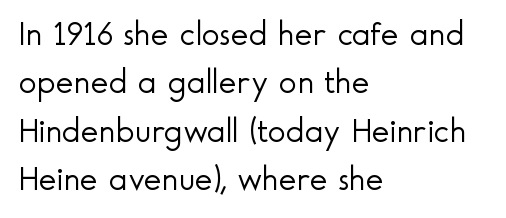
{"serif": "no", "italic": "no", "bold": "no", "weight": "light", "width": "normal", "x_height": "small", "monospaced": "no", "underline": "no", "align": "left", "line_spacing": "normal", "line_spacing_ratio": 1.42, "letter_spacing": "normal", "letter_spacing_em": 0.0, "glyph_px": 34}
